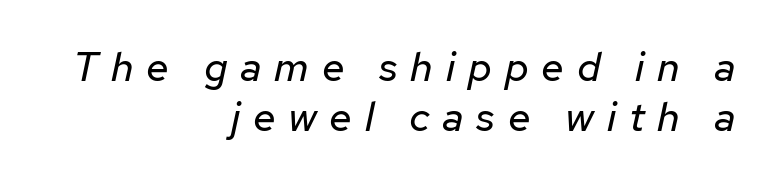
{"italic": "yes", "lean": "right", "slant_degrees": 12, "bold": "no", "weight": "regular", "width": "normal", "stroke_contrast": "low", "x_height": "medium", "monospaced": "no", "underline": "no", "align": "right", "line_spacing_ratio": 1.21, "letter_spacing": "wide", "letter_spacing_em": 0.31, "glyph_px": 41}
